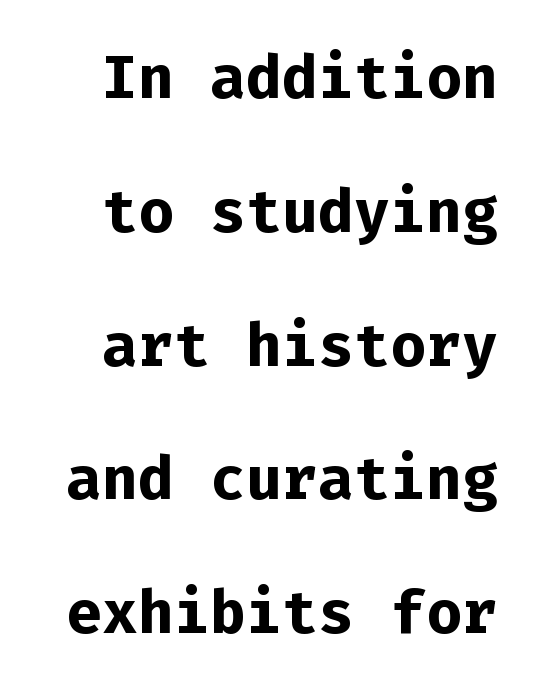
I'd call this a sans setting — the letters go barefoot. Tracking here is standard; glyphs follow each other at the usual distance. The rendering uses typewriter-style spacing with identical character cells. How would I describe the line gaps? Wide and relaxed.
